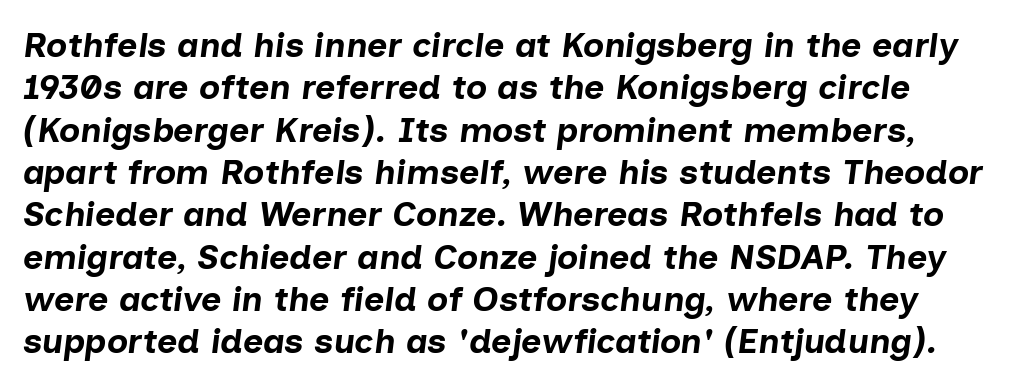
Q: Is the text bold? A: Yes.
Q: Is the text italic (slanted)? A: Yes, it leans right by about 7 degrees.
Q: Is the text underlined? A: No.
Q: Is the spacing between letters normal or unusually wide? A: Normal.
Q: Width (condensed, normal, or wide)? A: Normal.
Q: Stroke contrast? A: Low.
Q: x-height? A: Medium.
Q: Monospaced? A: No.
